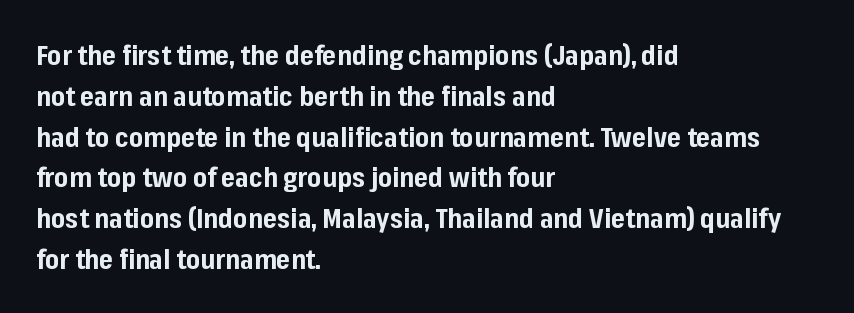
Q: Is the text bold? A: Yes.
Q: Is the text italic (slanted)? A: No, it is upright.
Q: Is the text underlined? A: No.
Q: How is the paragraph aligned? A: Left-aligned.
Q: Is the spacing between letters normal or unusually wide? A: Normal.
Q: Is the spacing between lines tight, normal or loose? A: Normal.
